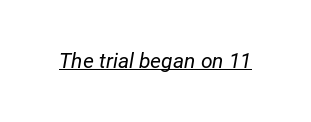
Is the type slanted? Yes — the strokes lean at a clear angle. The cut favours lightness, reaching ordinary text weight at its darkest. Check the space under the baseline: a stroke is drawn there. Tracking value appears to be zero — textbook default spacing.
